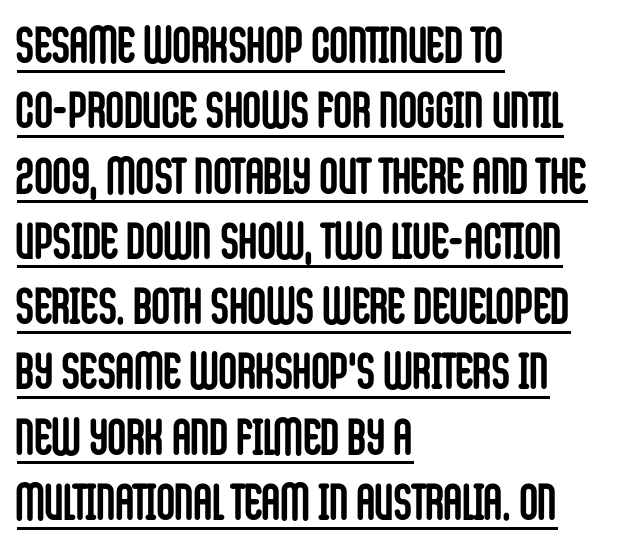
Q: Is the text bold? A: Yes.
Q: Is the text italic (slanted)? A: No, it is upright.
Q: Is the typeface a serif or a sans-serif typeface? A: Sans-serif.
Q: Is the text underlined? A: Yes.
Q: How is the paragraph aligned? A: Left-aligned.
Q: Is the spacing between letters normal or unusually wide? A: Normal.
Q: Is the spacing between lines tight, normal or loose? A: Normal.
Q: Width (condensed, normal, or wide)? A: Condensed.
Q: Stroke contrast? A: Low.
Q: x-height? A: Large.
Q: Monospaced? A: No.
